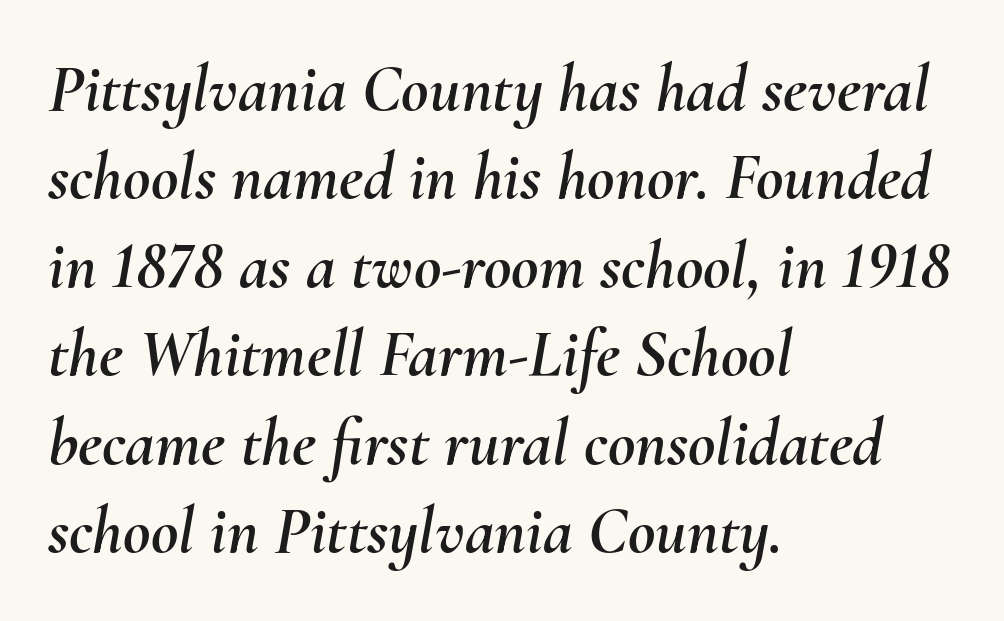
The image shows 67 px text type, italic (leaning right); set left-aligned, normal line spacing (1.32x), normal letter spacing, not underlined; medium stroke contrast and a small x-height.
